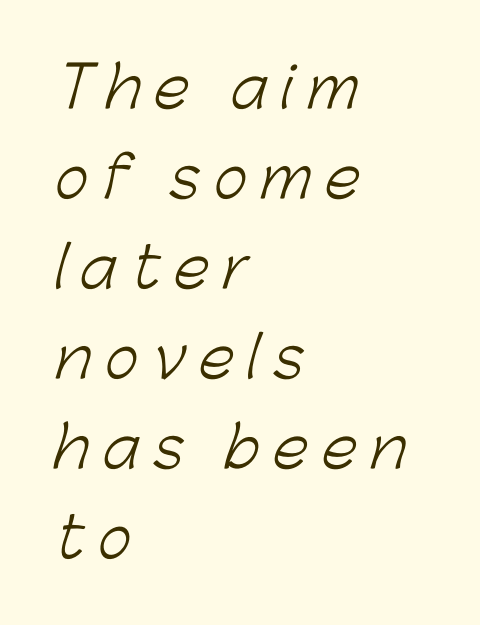
Q: Is the text bold? A: No.
Q: Is the typeface a serif or a sans-serif typeface? A: Sans-serif.
Q: Is the text underlined? A: No.
Q: How is the paragraph aligned? A: Left-aligned.
Q: Is the spacing between letters normal or unusually wide? A: Unusually wide.
Q: Is the spacing between lines tight, normal or loose? A: Normal.
Q: Width (condensed, normal, or wide)? A: Normal.
Q: Stroke contrast? A: Low.
Q: x-height? A: Medium.
Q: Monospaced? A: No.
